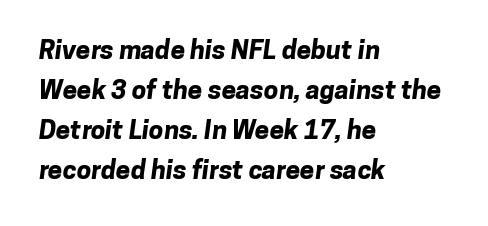
The image shows 26 px bold type; set left-aligned, normal line spacing (1.54x), normal letter spacing, not underlined.
